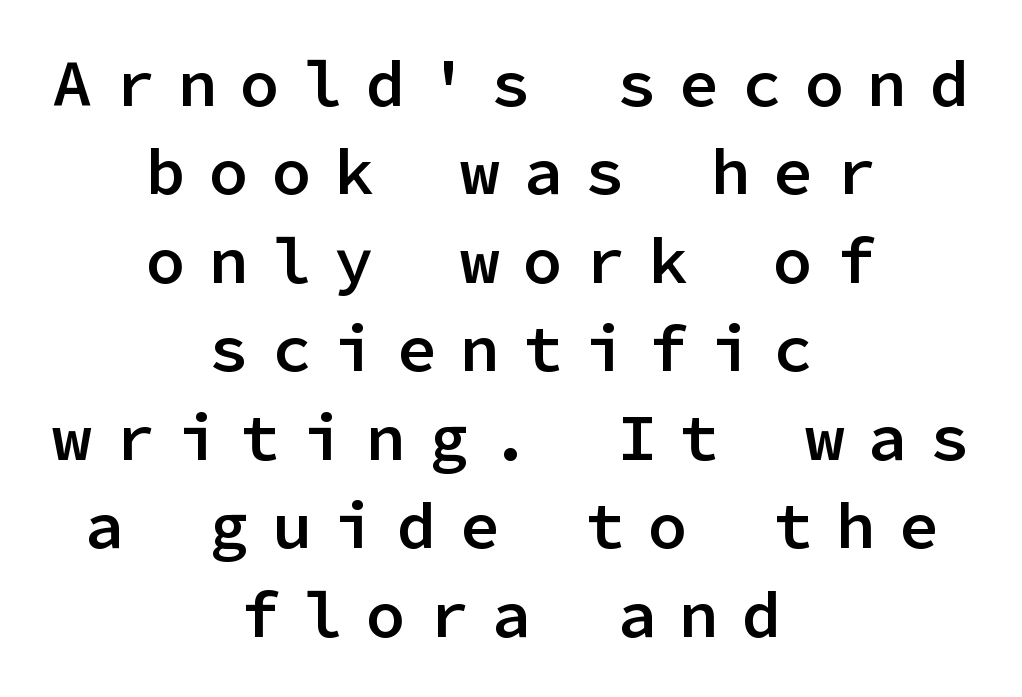
The image shows 66 px semibold sans-serif type, upright, monospaced; set centered, normal line spacing (1.34x), unusually wide letter spacing (+0.35 em), not underlined; low stroke contrast and a medium x-height.
